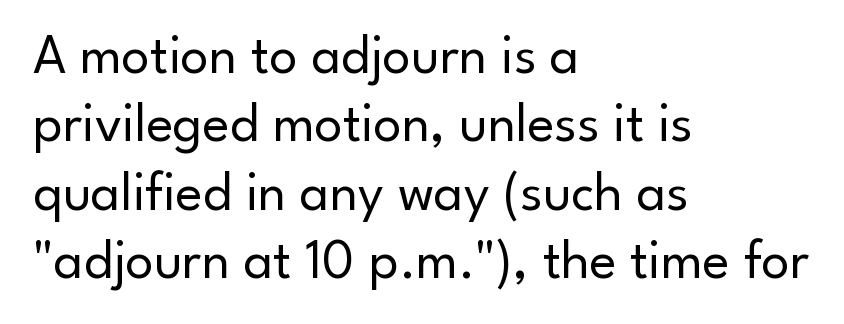
Is this a sans? Yes — the strokes have no serifs. Style check: upright. The strokes are not fattened; the text isn't bold. Honestly, the letter spacing is just normal — you wouldn't notice it.
